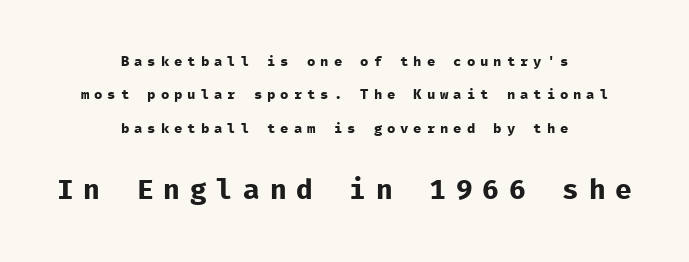
Q: Is the text bold? A: Yes.
Q: Is the text italic (slanted)? A: No, it is upright.
Q: Is the typeface a serif or a sans-serif typeface? A: Sans-serif.
Q: Is the text underlined? A: No.
Q: How is the paragraph aligned? A: Centered.
Q: Is the spacing between letters normal or unusually wide? A: Unusually wide.
Q: Is the spacing between lines tight, normal or loose? A: Loose.
Q: Which block of text is set in a larger size, the first (top) or the second (bottom)? A: The second (bottom) one.
Q: Width (condensed, normal, or wide)? A: Normal.
Q: Stroke contrast? A: Low.
Q: x-height? A: Medium.
Q: Monospaced? A: Yes.
